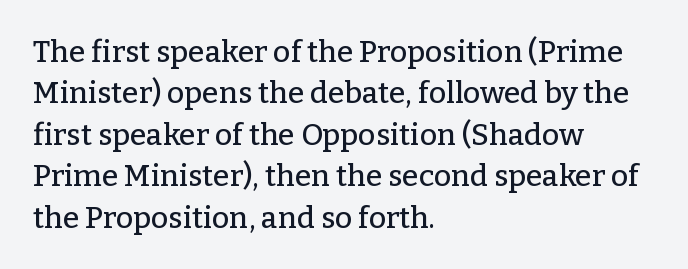
Vertically, the passage feels balanced, rows spaced as you'd expect. Students, note that the glyphs here touch the page at normal intervals. These lines are set flush left with a ragged right edge. Unlike a clean sans, this face finishes its strokes with serifs.
